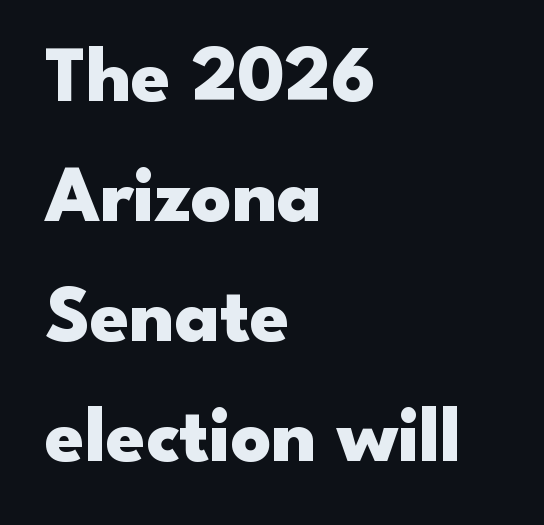
Q: Is the text bold? A: Yes.
Q: Is the text italic (slanted)? A: No, it is upright.
Q: Is the typeface a serif or a sans-serif typeface? A: Sans-serif.
Q: Is the text underlined? A: No.
Q: How is the paragraph aligned? A: Left-aligned.
Q: Is the spacing between letters normal or unusually wide? A: Normal.
Q: Is the spacing between lines tight, normal or loose? A: Normal.
Q: Width (condensed, normal, or wide)? A: Wide.
Q: Stroke contrast? A: Low.
Q: x-height? A: Small.
Q: Monospaced? A: No.
